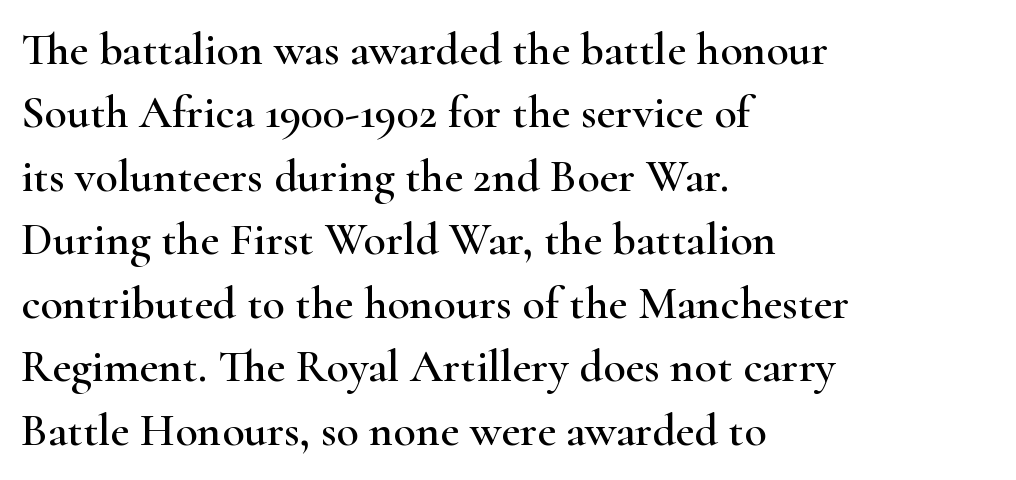
The image shows 46 px wide serif type, upright; set left-aligned, normal line spacing (1.38x), normal letter spacing, not underlined; high stroke contrast and a small x-height.
